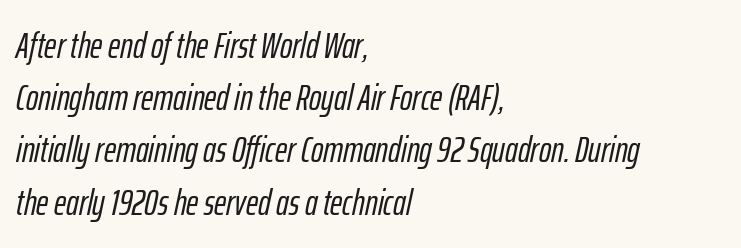
Q: Is the text italic (slanted)? A: Yes, it leans right by about 12 degrees.
Q: Is the text underlined? A: No.
Q: How is the paragraph aligned? A: Left-aligned.
Q: Is the spacing between letters normal or unusually wide? A: Normal.
Q: Is the spacing between lines tight, normal or loose? A: Normal.
Q: Width (condensed, normal, or wide)? A: Condensed.
Q: Stroke contrast? A: Low.
Q: x-height? A: Medium.
Q: Monospaced? A: No.
